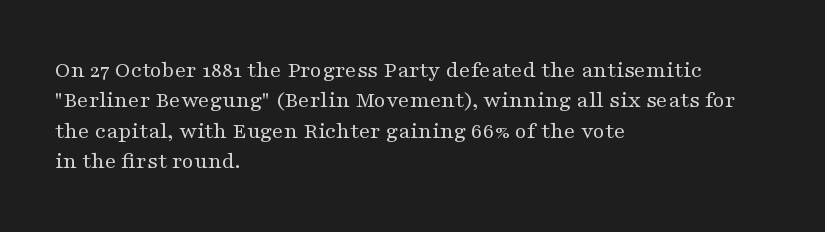
Q: Is the text bold? A: No.
Q: Is the text italic (slanted)? A: No, it is upright.
Q: Is the text underlined? A: No.
Q: How is the paragraph aligned? A: Left-aligned.
Q: Is the spacing between letters normal or unusually wide? A: Normal.
Q: Is the spacing between lines tight, normal or loose? A: Normal.
